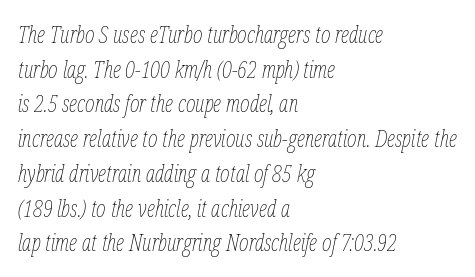
The image shows 23 px text type, italic (leaning right); set left-aligned, normal line spacing (1.51x), normal letter spacing, not underlined.
